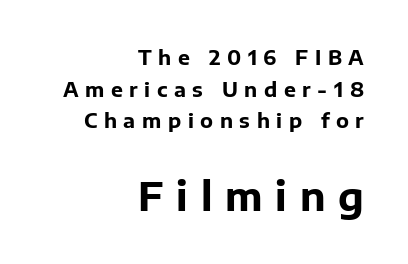
Normally led — the rows are evenly, conventionally spaced. The typesetter chose a ragged-left arrangement here. Classification — sans serif. Does extra space separate the letters? Yes, quite a lot of it.
